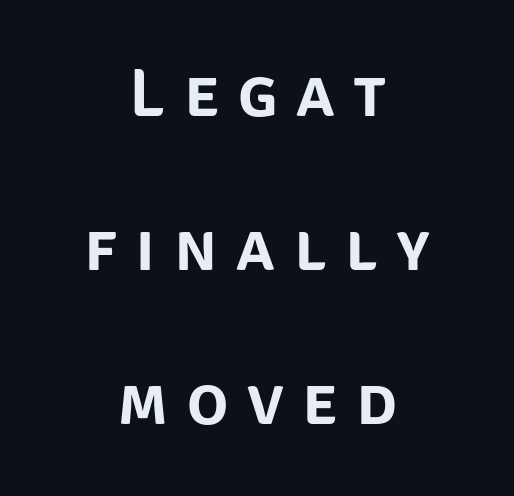
The image shows 69 px sans-serif type, upright; set centered, loose line spacing (2.23x), unusually wide letter spacing (+0.27 em), not underlined; low stroke contrast and a large x-height.
